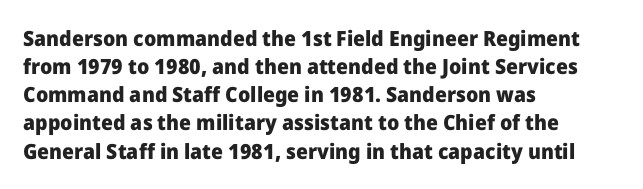
Anything drawn beneath the words? Only blank space. Evenly set lines give the paragraph a standard silhouette. In CSS terms this would be text-align: left. The font's upright variant was chosen for this text. Strokes here are thick enough to call this a true bold.
